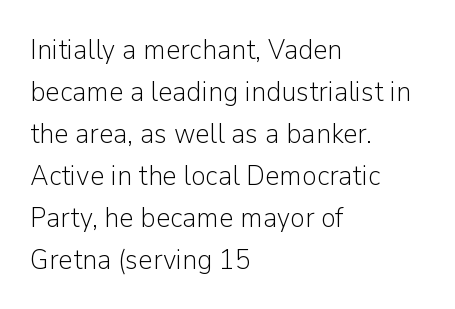
What's the leading like? Ordinary, nothing unusual. Heft: none added — not bold. The zone under the glyphs is completely vacant. Characters remain perfectly vertical along every line. This is sans-serif lettering, the kind often seen on screens and signage. The rendering uses natural spacing where letterforms have individual widths.
